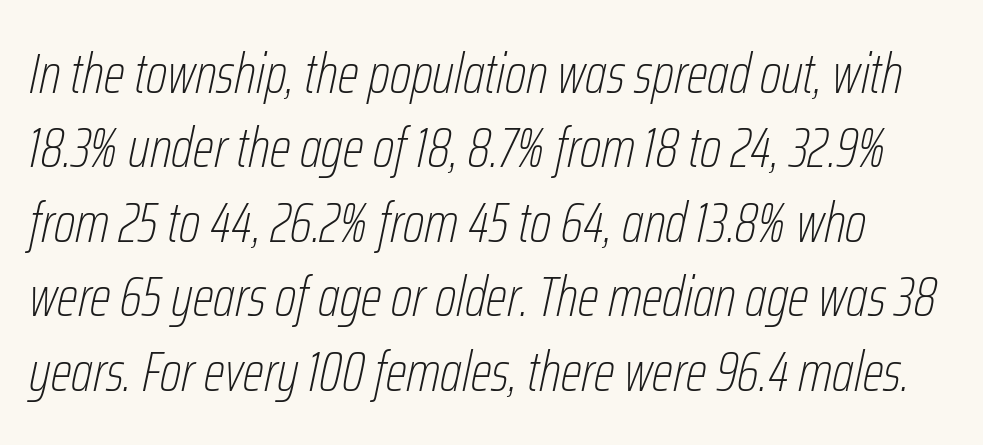
How would I describe the line gaps? Plain and ordinary. The face used here is proportionally spaced, like ordinary book or web type. Beneath every word, the page is bare. Does the lettering tilt? It does — this is italic. The font is comparable to plain body text, perhaps lighter. Words appear dense and cohesive because spacing is normal.
